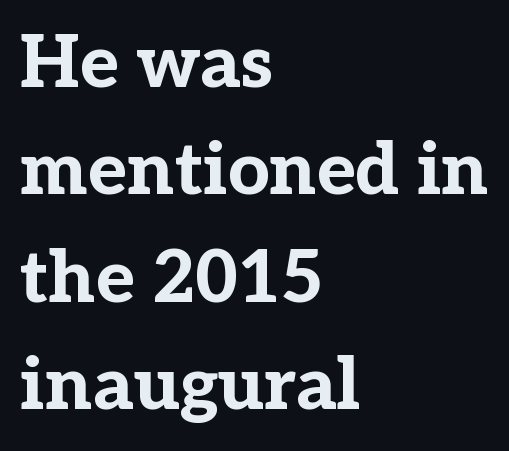
{"serif": "yes", "italic": "no", "bold": "yes", "weight": "bold", "width": "normal", "stroke_contrast": "low", "x_height": "medium", "monospaced": "no", "underline": "no", "align": "left", "line_spacing": "normal", "line_spacing_ratio": 1.47, "letter_spacing": "normal", "letter_spacing_em": 0.0, "glyph_px": 73}
